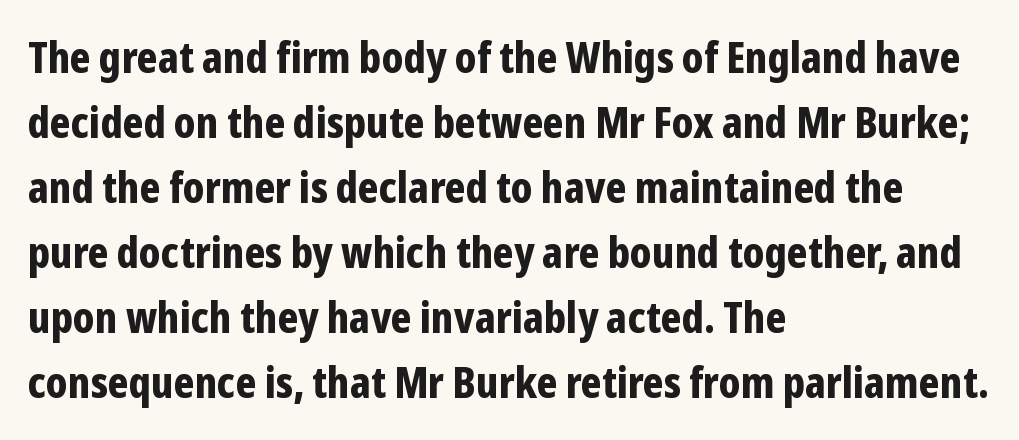
{"serif": "no", "italic": "no", "bold": "yes", "weight": "bold", "width": "condensed", "stroke_contrast": "low", "x_height": "medium", "monospaced": "no", "underline": "no", "align": "left", "line_spacing": "normal", "line_spacing_ratio": 1.55, "letter_spacing": "normal", "letter_spacing_em": 0.0, "glyph_px": 42}
